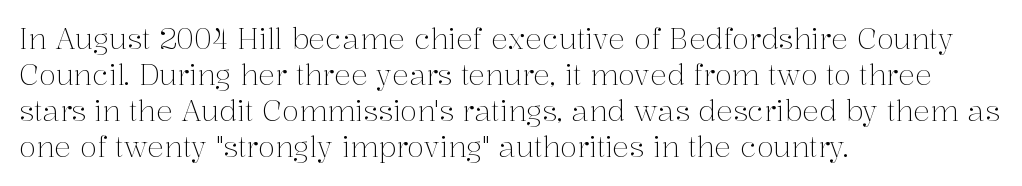
Q: Is the text bold? A: No.
Q: Is the text italic (slanted)? A: No, it is upright.
Q: Is the typeface a serif or a sans-serif typeface? A: Serif.
Q: Is the text underlined? A: No.
Q: How is the paragraph aligned? A: Left-aligned.
Q: Is the spacing between letters normal or unusually wide? A: Normal.
Q: Is the spacing between lines tight, normal or loose? A: Normal.
Q: Width (condensed, normal, or wide)? A: Normal.
Q: Stroke contrast? A: Medium.
Q: x-height? A: Medium.
Q: Monospaced? A: No.
